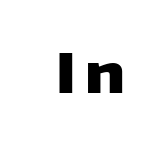
Q: Is the text bold? A: Yes.
Q: Is the text italic (slanted)? A: No, it is upright.
Q: Is the typeface a serif or a sans-serif typeface? A: Sans-serif.
Q: Is the text underlined? A: No.
Q: Width (condensed, normal, or wide)? A: Wide.
Q: Stroke contrast? A: Low.
Q: x-height? A: Medium.
Q: Monospaced? A: No.
